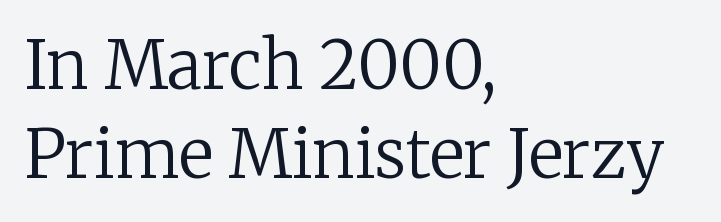
{"serif": "yes", "italic": "no", "bold": "no", "weight": "regular", "width": "normal", "stroke_contrast": "low", "x_height": "medium", "monospaced": "no", "underline": "no", "align": "left", "line_spacing": "normal", "line_spacing_ratio": 1.35, "letter_spacing": "normal", "letter_spacing_em": 0.0, "glyph_px": 66}
